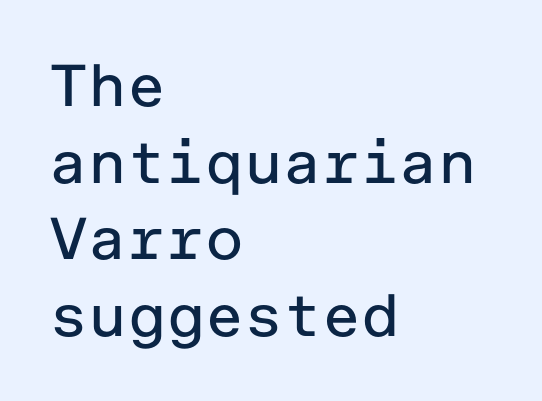
{"serif": "no", "italic": "no", "bold": "no", "weight": "regular", "width": "normal", "stroke_contrast": "low", "x_height": "medium", "underline": "no", "align": "left", "line_spacing": "normal", "line_spacing_ratio": 1.3, "letter_spacing": "normal", "letter_spacing_em": 0.0, "glyph_px": 59}
